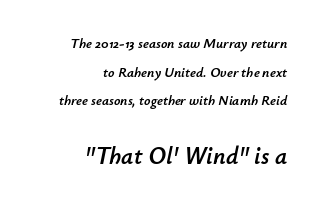
{"italic": "yes", "lean": "right", "slant_degrees": 12, "underline": "no", "align": "right", "line_spacing": "loose", "line_spacing_ratio": 2.05, "letter_spacing": "normal", "letter_spacing_em": 0.0, "larger_block": "second", "size_ratio": 1.71, "glyph_px": 24}
